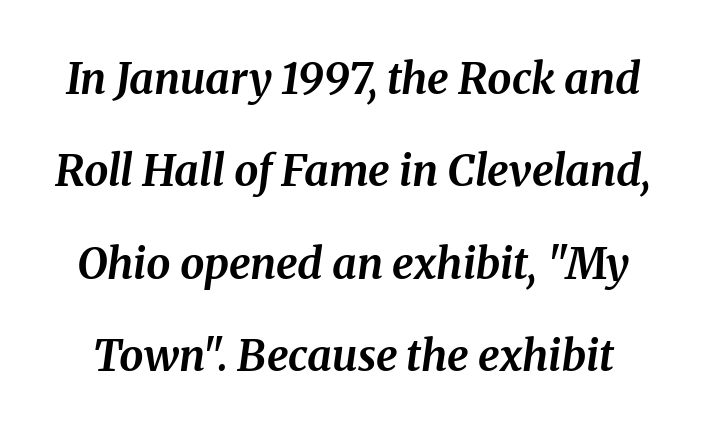
The image shows 43 px bold type, italic (leaning right); set loose line spacing (2.15x), normal letter spacing, not underlined; medium stroke contrast and a medium x-height.
